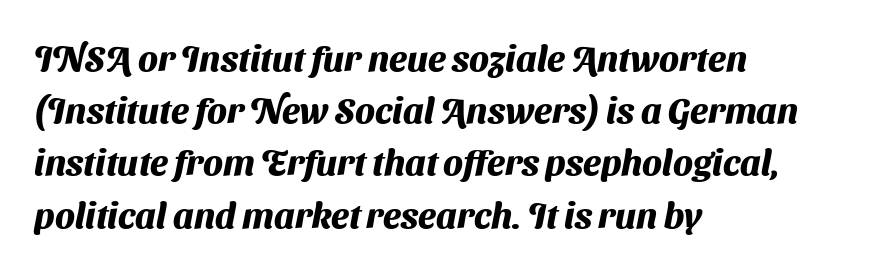
Line spacing here is normal. These lines are composed in type without serifs. Beneath every word, the page is bare. Reading down the block, your eye returns to a fixed left position each line. Weight: bold. Varying glyph widths throughout — classic text-font behaviour.
